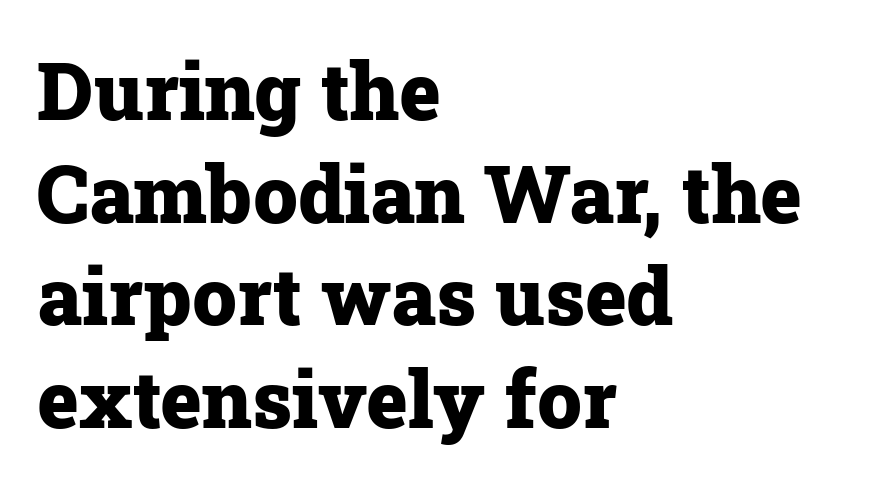
In CSS terms this would be text-align: left. Typographic density is high because the face is bold. The designer went with a serif here, giving each stem small feet. Plain, unruled lines of type. Here the designer chose a conventional face with non-uniform glyph widths. Leading: standard.
